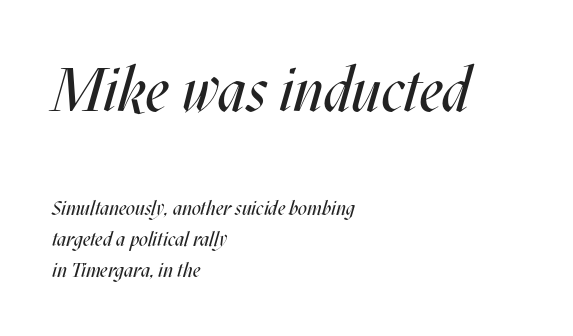
{"italic": "yes", "lean": "right", "slant_degrees": 17, "bold": "no", "weight": "regular", "width": "condensed", "stroke_contrast": "medium", "x_height": "large", "monospaced": "no", "underline": "no", "align": "left", "line_spacing": "normal", "line_spacing_ratio": 1.55, "letter_spacing": "normal", "letter_spacing_em": 0.0, "larger_block": "first", "size_ratio": 3.05, "glyph_px": 61}
